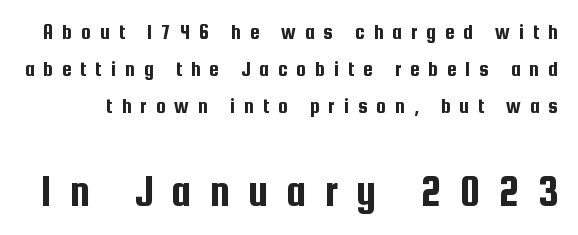
The image shows 45 px condensed sans-serif type, upright; set normal line spacing (1.68x), unusually wide letter spacing (+0.4 em), not underlined; the second (bottom) block is 2.05x larger; low stroke contrast and a medium x-height.
